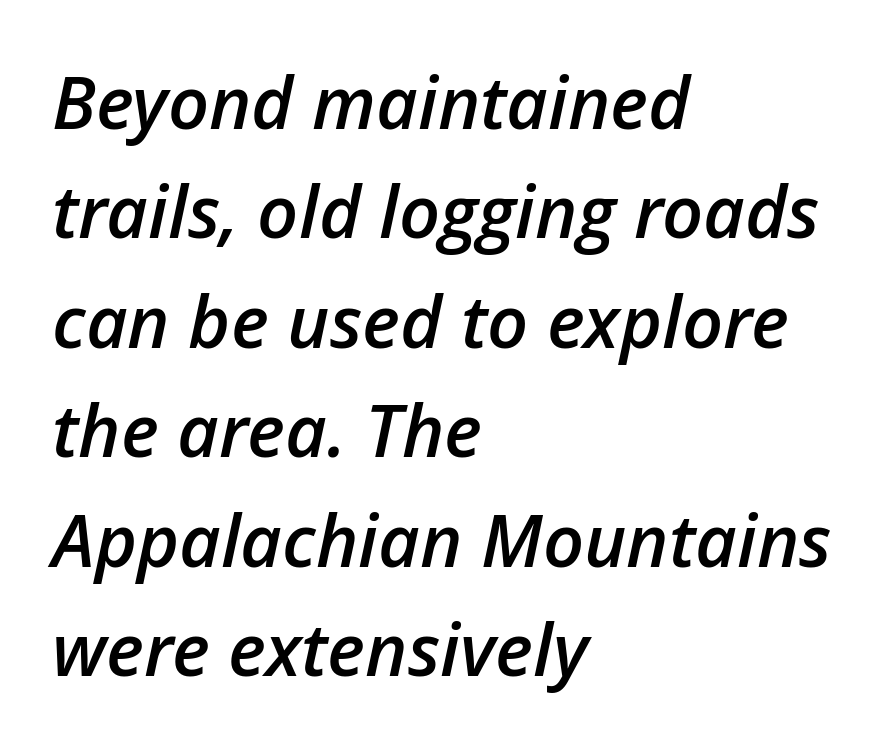
Q: Is the text bold? A: Semi-bold.
Q: Is the text italic (slanted)? A: Yes, it leans right by about 12 degrees.
Q: Is the text underlined? A: No.
Q: How is the paragraph aligned? A: Left-aligned.
Q: Is the spacing between letters normal or unusually wide? A: Normal.
Q: Is the spacing between lines tight, normal or loose? A: Normal.
Q: Width (condensed, normal, or wide)? A: Normal.
Q: Stroke contrast? A: Low.
Q: x-height? A: Medium.
Q: Monospaced? A: No.
